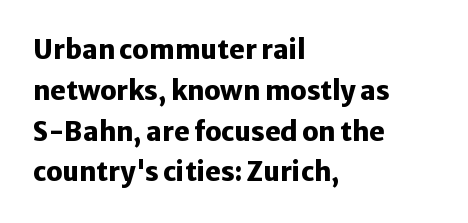
A dark, heavy texture on the line: the type is bold. Characters follow at the spacing the type designer built in. The designer left line spacing at the default. Unmarked baselines from the first word to the last. Posture: vertical.
